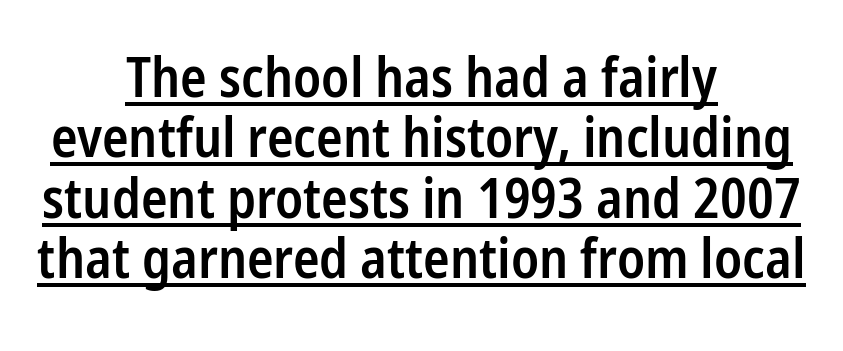
{"serif": "no", "italic": "no", "bold": "semi", "weight": "semibold", "width": "condensed", "stroke_contrast": "low", "x_height": "medium", "monospaced": "no", "underline": "yes", "align": "center", "line_spacing": "tight", "line_spacing_ratio": 1.1, "letter_spacing": "normal", "letter_spacing_em": 0.0, "glyph_px": 55}
